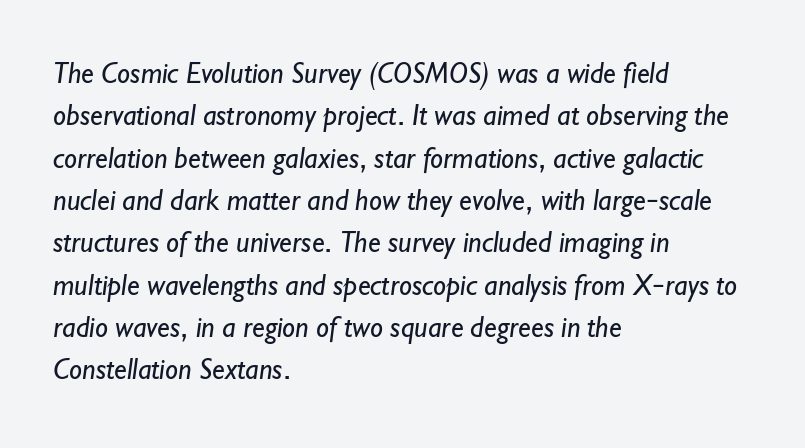
The strip under each line holds only bare page. Note: no serifs on the glyphs. Note the varied advance widths — an 'i' is clearly narrower than an 'm'. What stands out about the letter spacing? Nothing — it is the standard amount.
